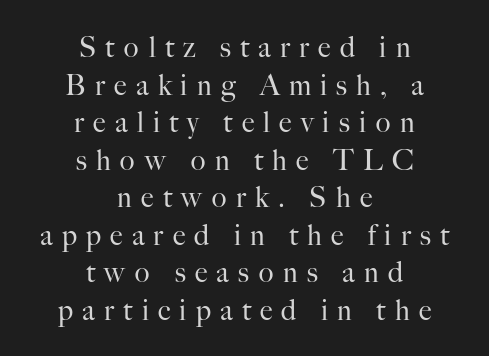
Q: Is the text bold? A: No.
Q: Is the text italic (slanted)? A: No, it is upright.
Q: Is the typeface a serif or a sans-serif typeface? A: Serif.
Q: Is the text underlined? A: No.
Q: How is the paragraph aligned? A: Centered.
Q: Is the spacing between letters normal or unusually wide? A: Unusually wide.
Q: Is the spacing between lines tight, normal or loose? A: Normal.
Q: Width (condensed, normal, or wide)? A: Normal.
Q: Stroke contrast? A: High.
Q: x-height? A: Small.
Q: Monospaced? A: No.
